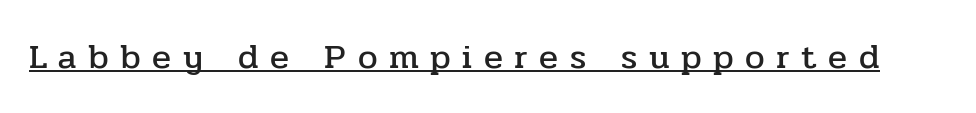
{"serif": "yes", "italic": "no", "width": "normal", "stroke_contrast": "low", "x_height": "medium", "monospaced": "no", "underline": "yes", "letter_spacing": "wide", "letter_spacing_em": 0.33, "glyph_px": 35}
